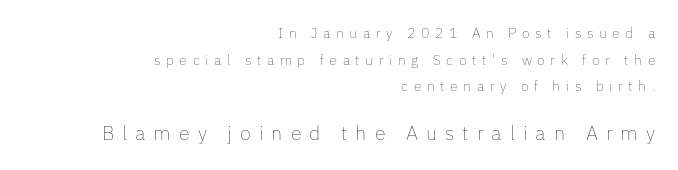
The image shows 20 px text type, upright; set right-aligned, loose line spacing (1.91x), unusually wide letter spacing (+0.4 em), not underlined; the second (bottom) block is 1.43x larger.
